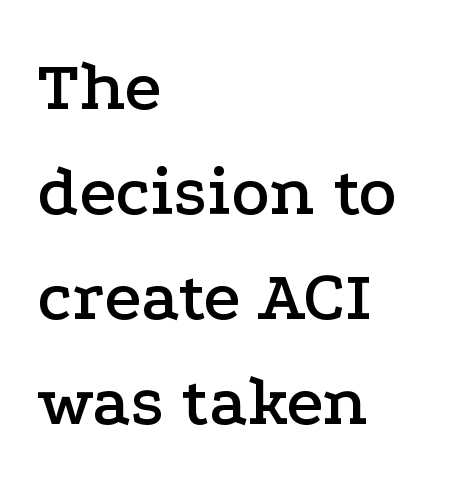
The image shows 72 px wide serif type, upright; set left-aligned, normal line spacing (1.46x), normal letter spacing, not underlined; low stroke contrast and a medium x-height.
